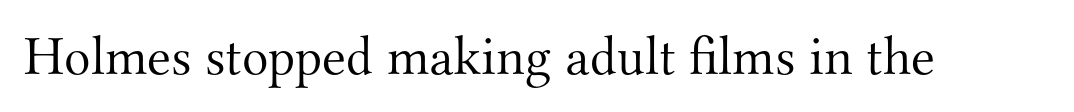
The image shows 55 px light serif type, upright; set normal letter spacing, not underlined; medium stroke contrast and a small x-height.
